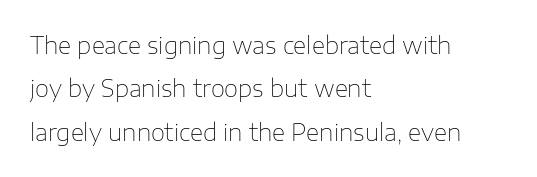
{"italic": "no", "bold": "no", "underline": "no", "align": "left", "line_spacing_ratio": 1.89, "letter_spacing": "normal", "letter_spacing_em": 0.0, "glyph_px": 23}
